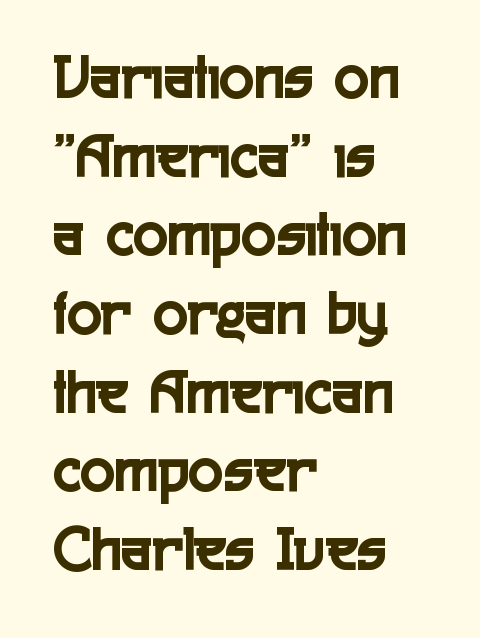
{"serif": "no", "italic": "no", "width": "condensed", "x_height": "medium", "monospaced": "no", "underline": "no", "align": "left", "line_spacing_ratio": 1.21, "letter_spacing": "normal", "letter_spacing_em": 0.0, "glyph_px": 65}
